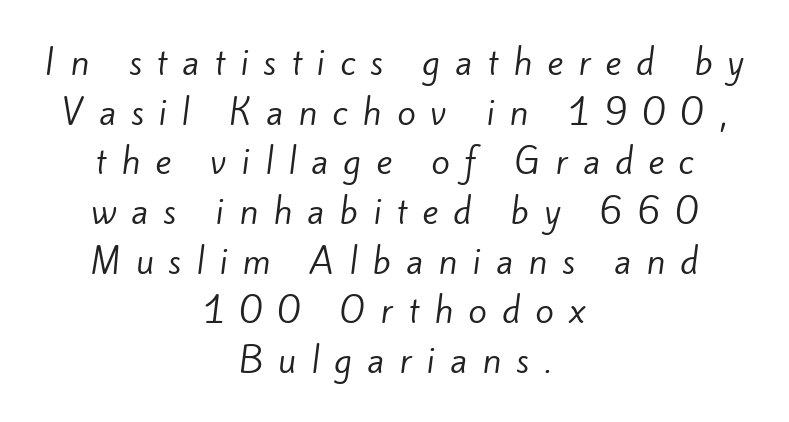
This sample has the flowing, uneven cadence of proportional lettering. Line starts and ends both wander, symmetrically. A quiet, ordinary-to-light weight characterises the typeface. Nope, no serifs anywhere on these letters. The words here are not underlined.
